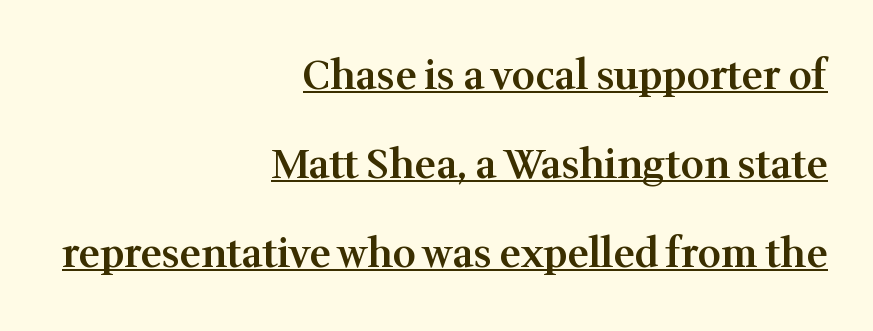
{"serif": "yes", "italic": "no", "bold": "semi", "weight": "semibold", "width": "normal", "stroke_contrast": "medium", "x_height": "medium", "monospaced": "no", "underline": "yes", "align": "right", "line_spacing": "loose", "line_spacing_ratio": 2.22, "letter_spacing": "normal", "letter_spacing_em": 0.0, "glyph_px": 40}
